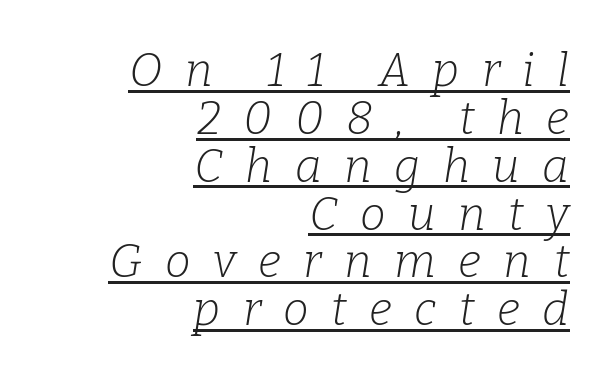
You can tell it's italic because the verticals aren't actually vertical. Line ends are locked; line starts wander. To sum up the face: it has serifs. Ink coverage per letter is moderate at most. Each letter keeps its own natural width here, so spacing adapts to shape. Is there much room between lines? No — they nearly touch.
